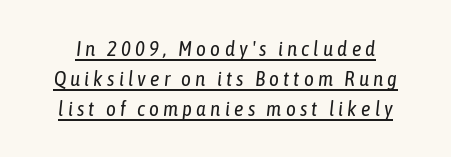
The image shows 21 px text type, italic (leaning right); set normal line spacing (1.42x), unusually wide letter spacing (+0.2 em), underlined.
